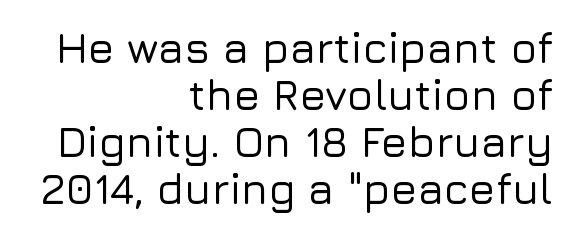
The image shows 43 px sans-serif type, upright; set right-aligned, tight line spacing (1.09x), normal letter spacing, not underlined; low stroke contrast and a medium x-height.
